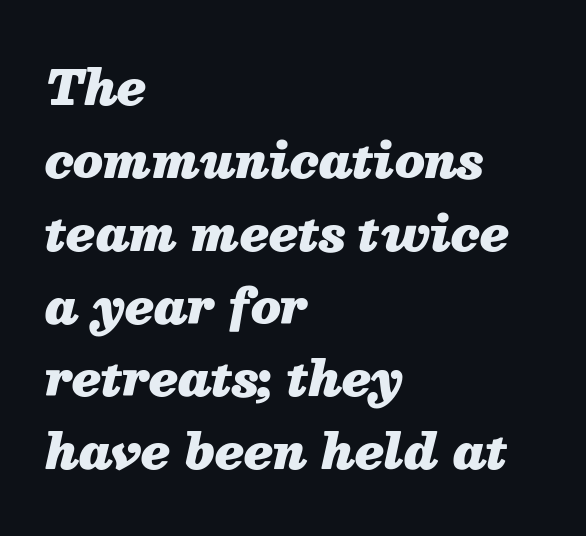
{"italic": "yes", "lean": "right", "slant_degrees": 13, "bold": "yes", "weight": "heavy", "width": "normal", "stroke_contrast": "medium", "x_height": "medium", "monospaced": "no", "underline": "no", "align": "left", "line_spacing": "normal", "line_spacing_ratio": 1.55, "letter_spacing": "normal", "letter_spacing_em": 0.0, "glyph_px": 47}
